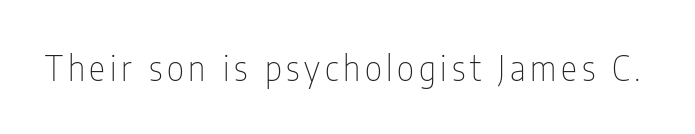
Bold? No — there's no thickening of the strokes. Character widths vary here, with narrow letters taking less room than wide ones. Do the letters lean? They stand straight. Rule under the text: the space is simply empty. The characters display no serif detailing; their extremities are plain.
